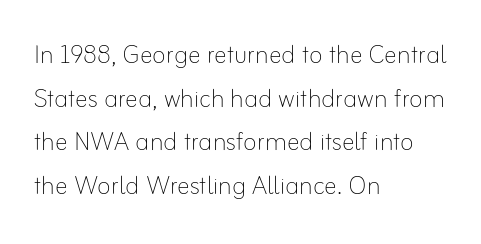
{"italic": "no", "bold": "no", "weight": "thin", "width": "normal", "stroke_contrast": "low", "x_height": "small", "monospaced": "no", "underline": "no", "align": "left", "line_spacing": "normal", "line_spacing_ratio": 1.36, "letter_spacing": "normal", "letter_spacing_em": 0.0, "glyph_px": 32}
